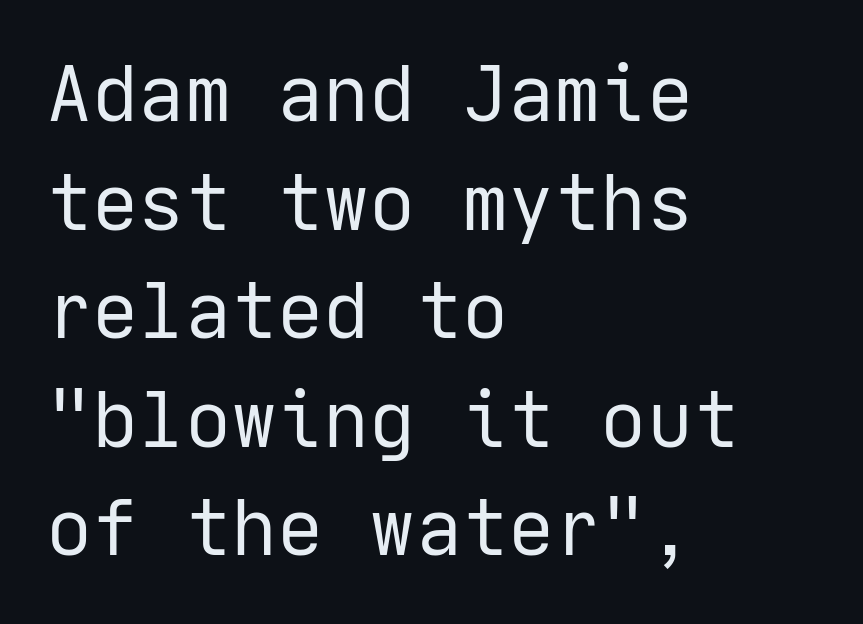
The image shows 77 px regular-weight sans-serif type, upright; set left-aligned, normal line spacing (1.41x), normal letter spacing, not underlined; low stroke contrast and a medium x-height.
